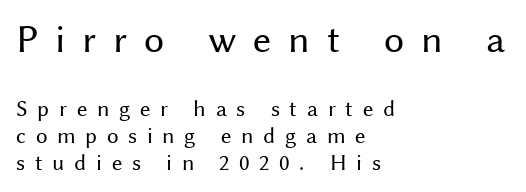
The image shows 40 px regular-weight sans-serif type, upright; set left-aligned, line spacing 1.17x, unusually wide letter spacing (+0.42 em), not underlined; the first (top) block is 1.74x larger; medium stroke contrast and a medium x-height.
